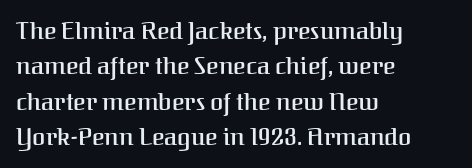
The image shows 24 px text type, upright; set left-aligned, normal line spacing (1.47x), normal letter spacing, not underlined.
